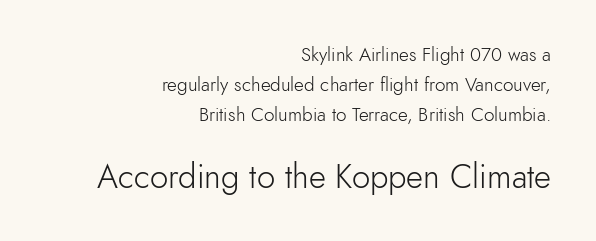
Q: Is the text bold? A: No.
Q: Is the text italic (slanted)? A: No, it is upright.
Q: Is the typeface a serif or a sans-serif typeface? A: Sans-serif.
Q: Is the text underlined? A: No.
Q: How is the paragraph aligned? A: Right-aligned.
Q: Is the spacing between letters normal or unusually wide? A: Normal.
Q: Is the spacing between lines tight, normal or loose? A: Normal.
Q: Which block of text is set in a larger size, the first (top) or the second (bottom)? A: The second (bottom) one.
Q: Width (condensed, normal, or wide)? A: Normal.
Q: x-height? A: Small.
Q: Monospaced? A: No.
